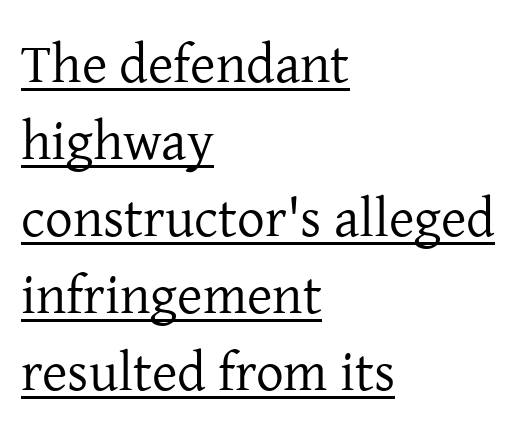
The image shows 55 px regular-weight serif type, upright; set left-aligned, normal line spacing (1.4x), normal letter spacing, underlined; low stroke contrast and a medium x-height.
